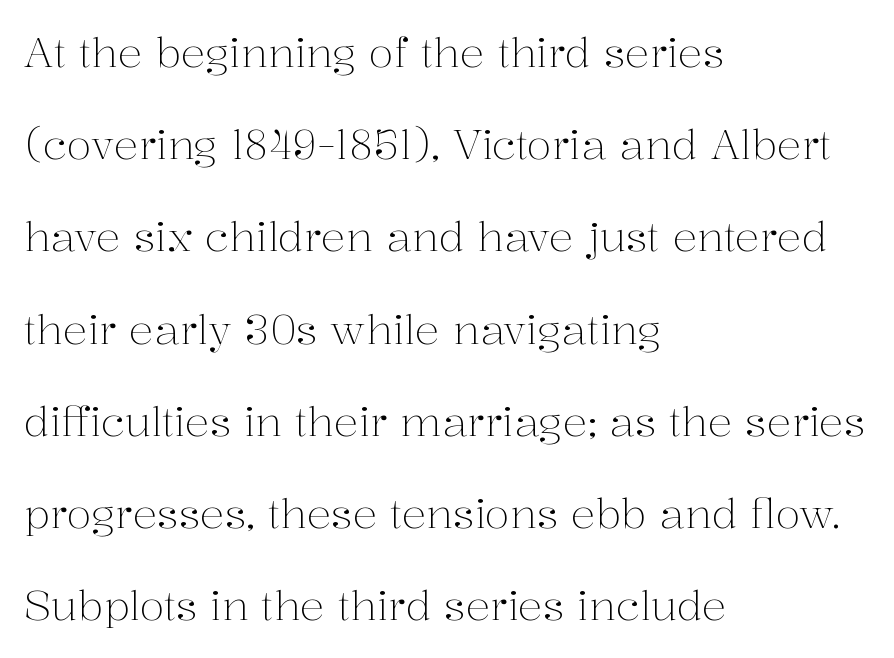
The image shows 41 px light serif type, upright; set left-aligned, loose line spacing (2.25x), normal letter spacing, not underlined; medium stroke contrast and a medium x-height.
